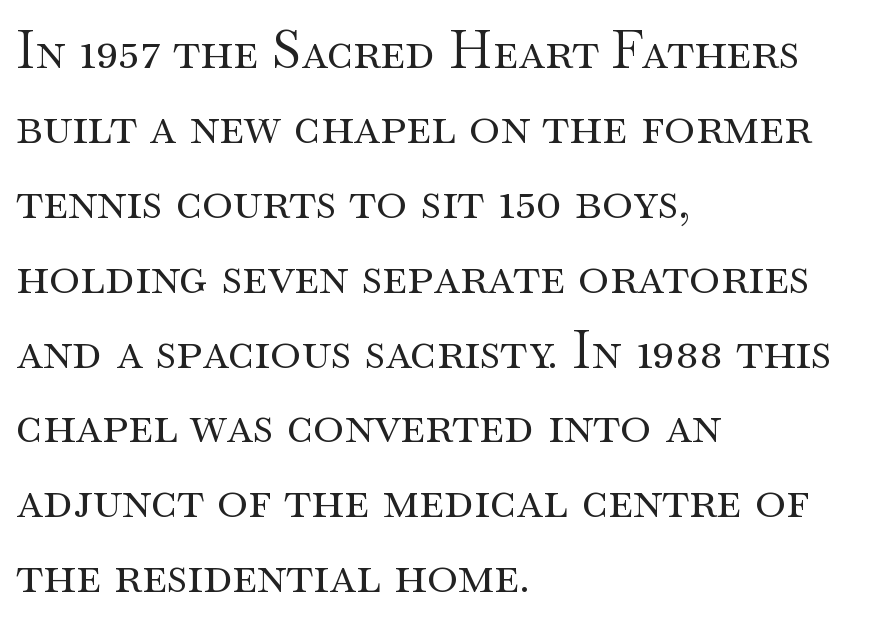
The image shows 52 px regular-weight, wide serif type, upright; set left-aligned, normal line spacing (1.44x), normal letter spacing, not underlined; medium stroke contrast and a small x-height.
